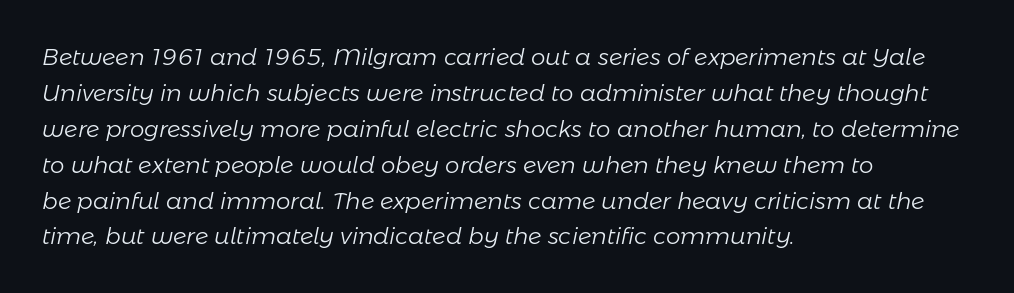
Q: Is the text bold? A: No.
Q: Is the text italic (slanted)? A: Yes, it leans right by about 11 degrees.
Q: Is the text underlined? A: No.
Q: How is the paragraph aligned? A: Left-aligned.
Q: Is the spacing between letters normal or unusually wide? A: Normal.
Q: Is the spacing between lines tight, normal or loose? A: Normal.
